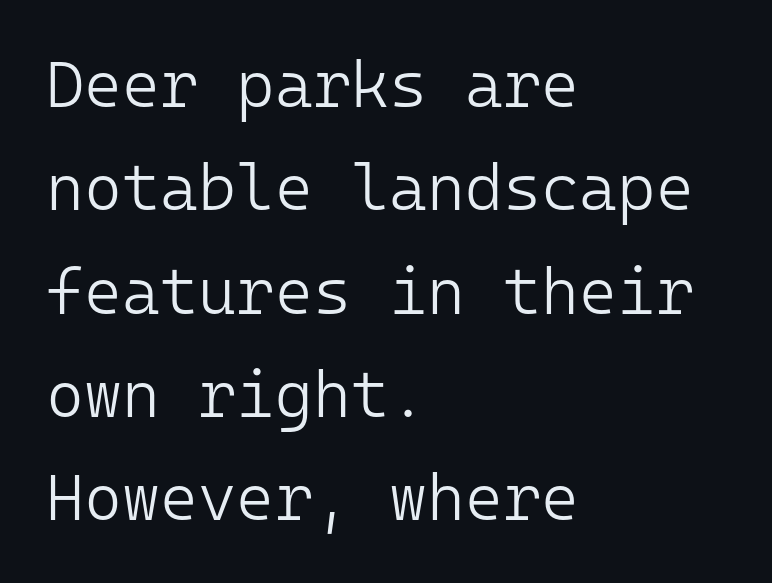
The image shows 65 px light sans-serif type, upright, monospaced; set left-aligned, normal line spacing (1.59x), normal letter spacing, not underlined; low stroke contrast and a medium x-height.
